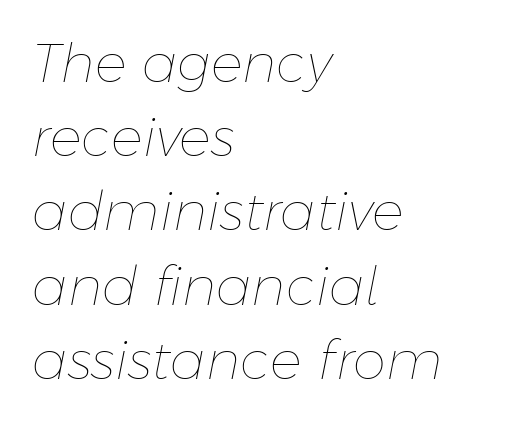
Q: Is the text bold? A: No.
Q: Is the text italic (slanted)? A: Yes, it leans right by about 11 degrees.
Q: Is the text underlined? A: No.
Q: How is the paragraph aligned? A: Left-aligned.
Q: Is the spacing between letters normal or unusually wide? A: Normal.
Q: Is the spacing between lines tight, normal or loose? A: Normal.
Q: Width (condensed, normal, or wide)? A: Normal.
Q: Stroke contrast? A: Low.
Q: x-height? A: Medium.
Q: Monospaced? A: No.
